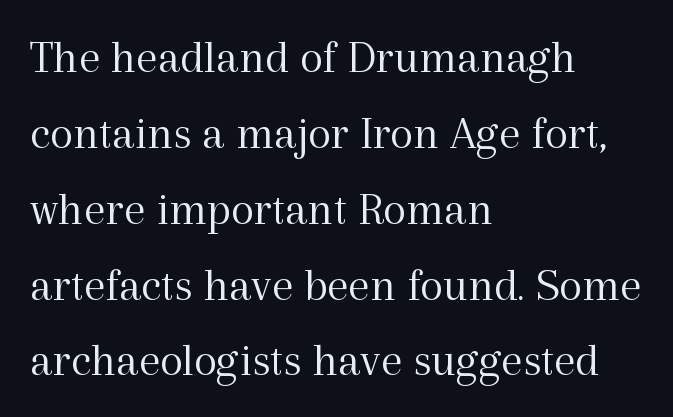
{"serif": "yes", "italic": "no", "bold": "no", "weight": "light", "width": "normal", "x_height": "medium", "monospaced": "no", "underline": "no", "align": "left", "line_spacing": "normal", "line_spacing_ratio": 1.58, "letter_spacing": "normal", "letter_spacing_em": 0.0, "glyph_px": 48}
